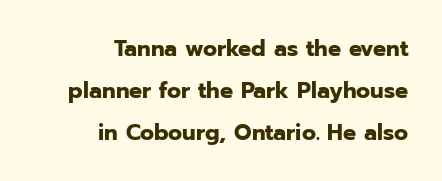
The image shows 23 px bold type, upright; set right-aligned, line spacing 1.83x, normal letter spacing, not underlined.
